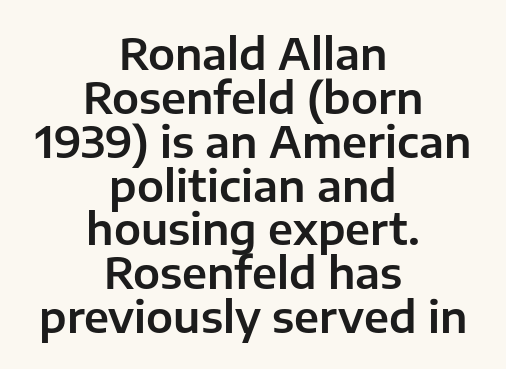
Q: Is the text italic (slanted)? A: No, it is upright.
Q: Is the typeface a serif or a sans-serif typeface? A: Sans-serif.
Q: Is the text underlined? A: No.
Q: How is the paragraph aligned? A: Centered.
Q: Is the spacing between letters normal or unusually wide? A: Normal.
Q: Is the spacing between lines tight, normal or loose? A: Tight.
Q: Width (condensed, normal, or wide)? A: Normal.
Q: Stroke contrast? A: Low.
Q: x-height? A: Medium.
Q: Monospaced? A: No.
